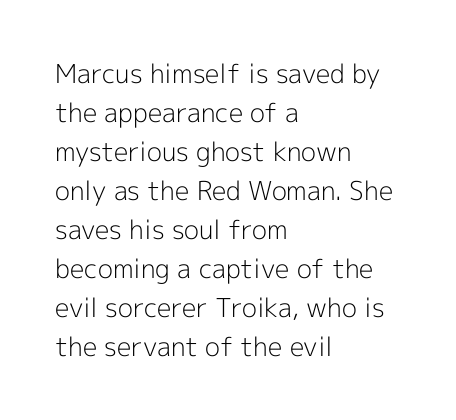
Each new line begins a customary step beneath the previous one. Students, note that the glyphs here touch the page at normal intervals. Letters rest on an invisible, unmarked baseline. Posture: upright roman.
